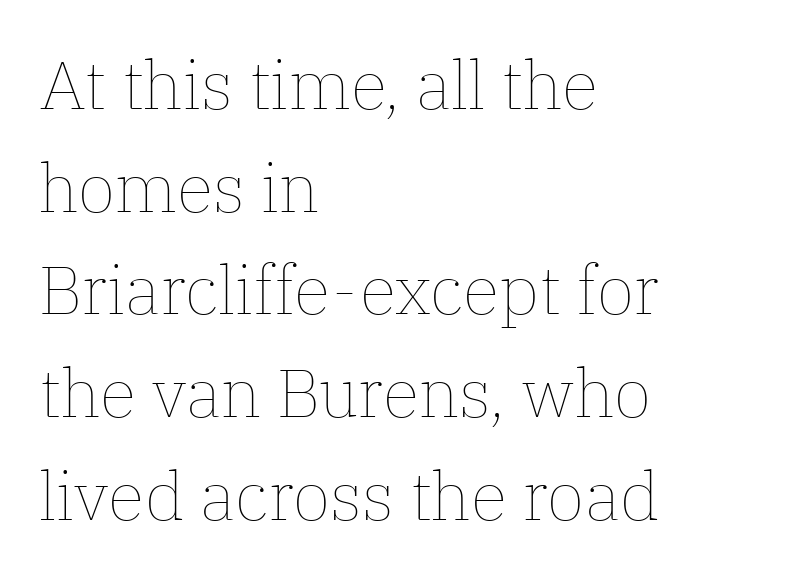
The image shows 68 px thin type, upright; set left-aligned, normal line spacing (1.51x), normal letter spacing, not underlined; low stroke contrast and a medium x-height.
